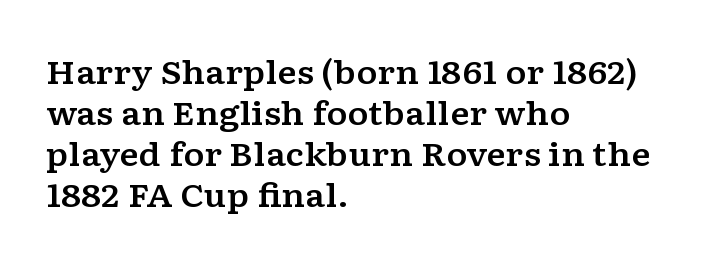
The image shows 32 px wide serif type, upright; set left-aligned, normal line spacing (1.28x), normal letter spacing, not underlined; low stroke contrast and a medium x-height.
